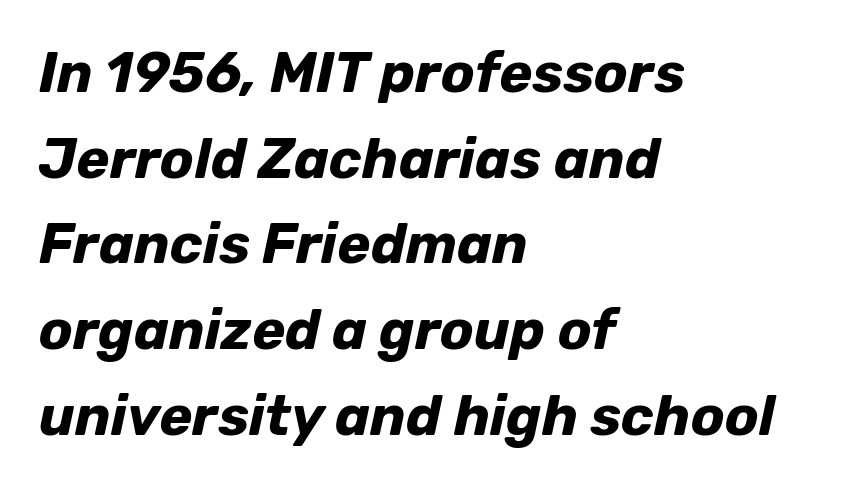
The image shows 56 px bold type, italic (leaning right); set left-aligned, normal line spacing (1.53x), normal letter spacing, not underlined; low stroke contrast and a medium x-height.
